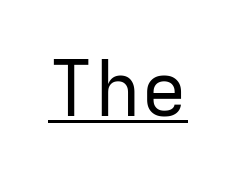
{"serif": "no", "italic": "no", "bold": "no", "weight": "regular", "width": "normal", "stroke_contrast": "low", "x_height": "medium", "monospaced": "yes", "underline": "yes", "letter_spacing": "normal", "letter_spacing_em": 0.0, "glyph_px": 77}
